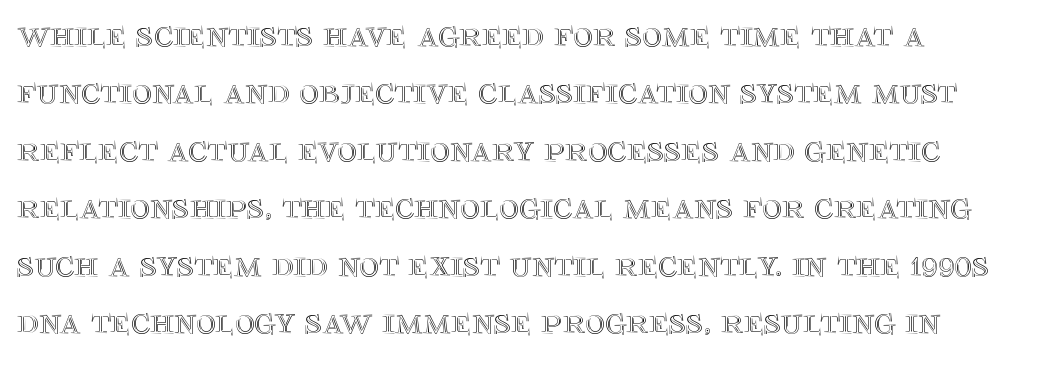
The image shows 38 px text type, upright; set normal line spacing (1.51x), normal letter spacing, not underlined; a large x-height.
